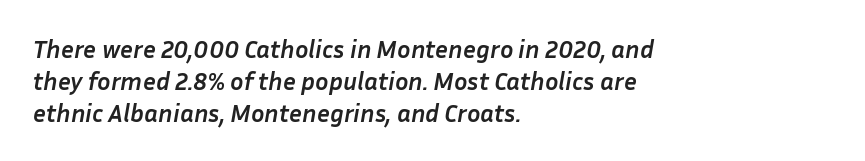
The image shows 25 px bold type, italic (leaning right); set left-aligned, normal line spacing (1.28x), normal letter spacing, not underlined.
